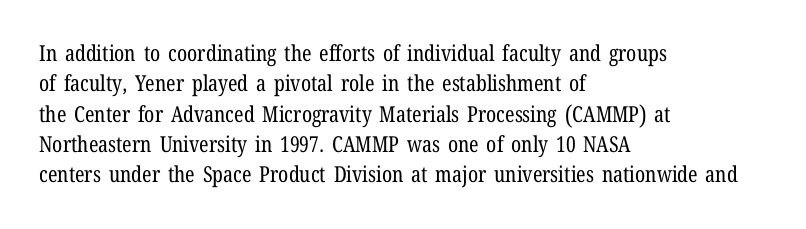
{"italic": "no", "bold": "no", "underline": "no", "align": "left", "line_spacing": "normal", "line_spacing_ratio": 1.38, "letter_spacing": "normal", "letter_spacing_em": 0.0, "glyph_px": 22}
